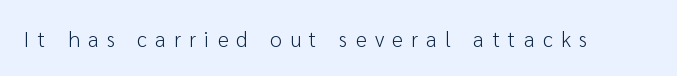
Q: Is the text bold? A: No.
Q: Is the text italic (slanted)? A: No, it is upright.
Q: Is the text underlined? A: No.
Q: Is the spacing between letters normal or unusually wide? A: Unusually wide.
